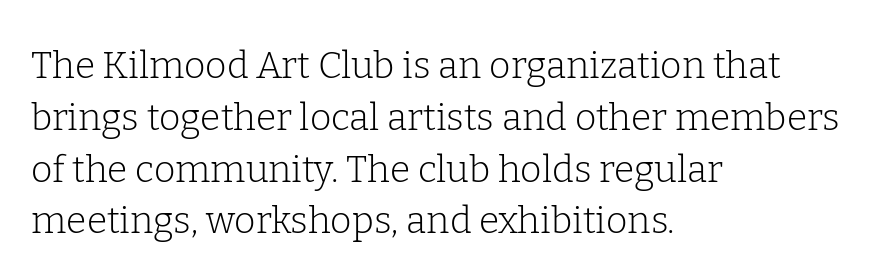
Q: Is the text bold? A: No.
Q: Is the text italic (slanted)? A: No, it is upright.
Q: Is the typeface a serif or a sans-serif typeface? A: Serif.
Q: Is the text underlined? A: No.
Q: How is the paragraph aligned? A: Left-aligned.
Q: Is the spacing between letters normal or unusually wide? A: Normal.
Q: Is the spacing between lines tight, normal or loose? A: Normal.
Q: Width (condensed, normal, or wide)? A: Normal.
Q: Stroke contrast? A: Low.
Q: x-height? A: Medium.
Q: Monospaced? A: No.
